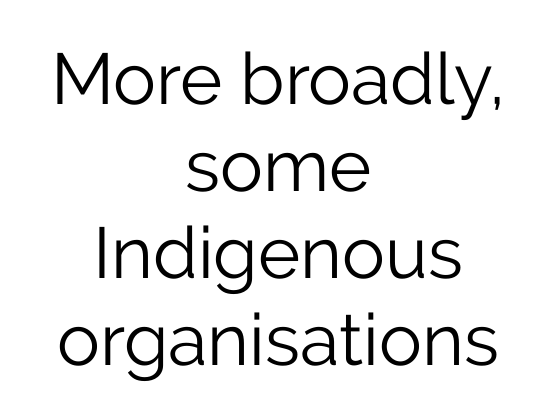
{"serif": "no", "italic": "no", "bold": "no", "weight": "light", "width": "normal", "stroke_contrast": "low", "x_height": "medium", "monospaced": "no", "underline": "no", "align": "center", "line_spacing_ratio": 1.21, "letter_spacing": "normal", "letter_spacing_em": 0.0, "glyph_px": 72}
